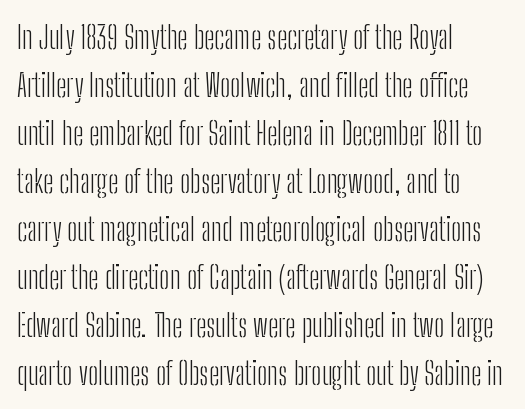
Each line starts at the same left margin while the right side varies. Stems and bowls with no extra thickness — not bold. I'd call this a sans setting — the letters go barefoot. Notice how the stems are strictly vertical — no italics here. Default kerning and tracking; the words read as compact shapes.
